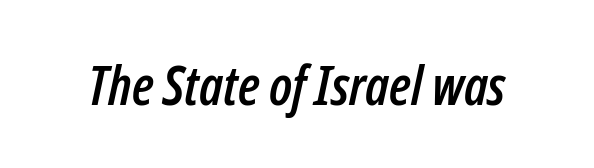
{"italic": "yes", "lean": "right", "slant_degrees": 12, "width": "condensed", "stroke_contrast": "low", "x_height": "medium", "monospaced": "no", "underline": "no", "letter_spacing": "normal", "letter_spacing_em": 0.0, "glyph_px": 54}
